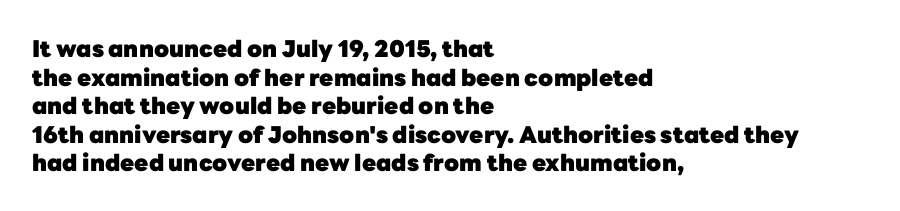
The image shows 23 px bold type, upright; set left-aligned, line spacing 1.24x, normal letter spacing, not underlined.
